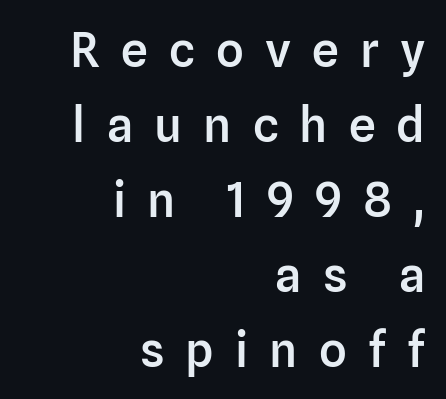
Layout note: lines flush right. Inter-character spacing is expanded well beyond the font's built-in metrics. Is this a fixed-width face? No — the glyphs have proportional, varying widths. Quick note: interline space is typical. The typeface chosen for these lines omits serifs. Is the type bold? Partly — it's a semibold, heavier than regular but not fully bold.
